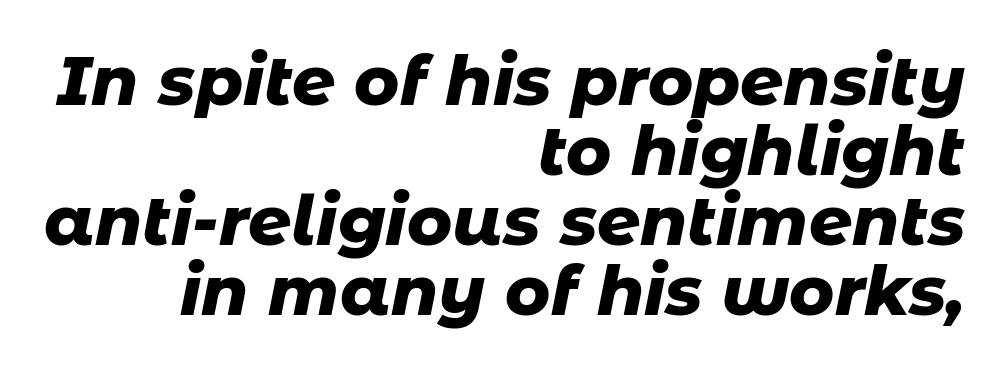
The image shows 68 px heavy type, italic (leaning right); set right-aligned, tight line spacing (1.03x), normal letter spacing, not underlined; low stroke contrast and a medium x-height.
